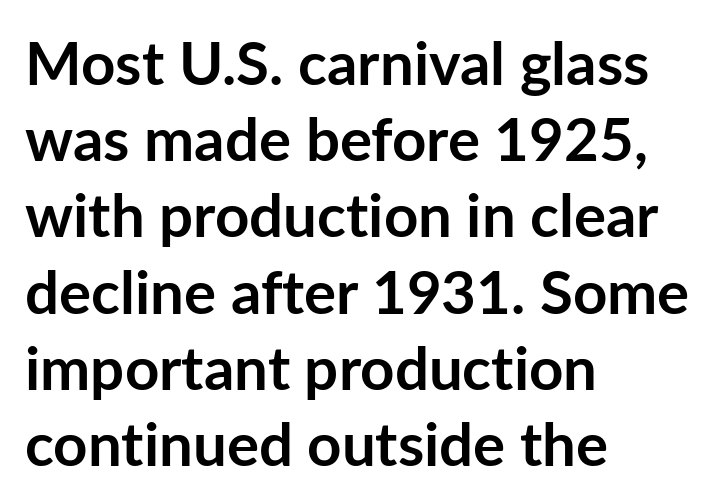
Q: Is the text bold? A: Yes.
Q: Is the text italic (slanted)? A: No, it is upright.
Q: Is the typeface a serif or a sans-serif typeface? A: Sans-serif.
Q: Is the text underlined? A: No.
Q: How is the paragraph aligned? A: Left-aligned.
Q: Is the spacing between letters normal or unusually wide? A: Normal.
Q: Is the spacing between lines tight, normal or loose? A: Normal.
Q: Width (condensed, normal, or wide)? A: Normal.
Q: Stroke contrast? A: Low.
Q: x-height? A: Medium.
Q: Monospaced? A: No.
